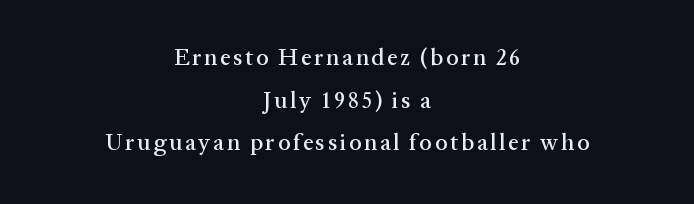
{"italic": "no", "underline": "no", "align": "center", "line_spacing_ratio": 1.85, "glyph_px": 23}
